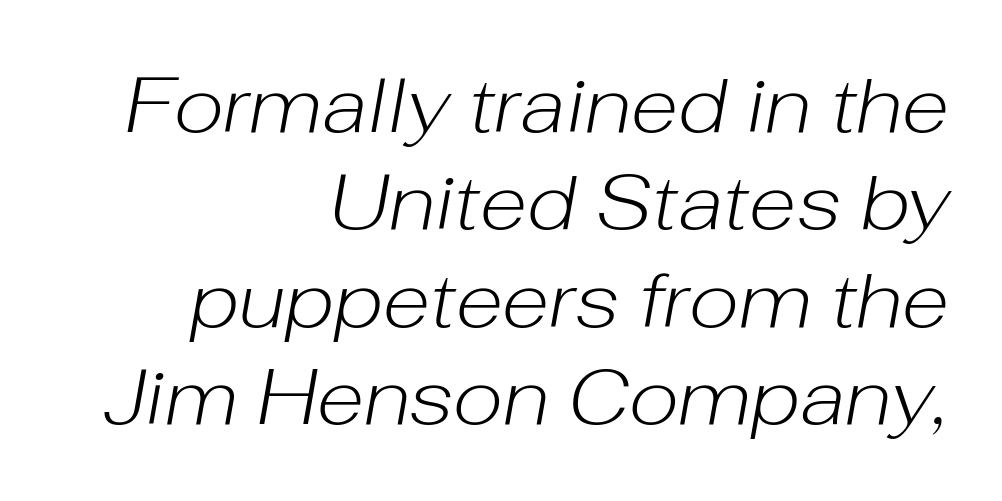
Observe the ordinary spacing: letters are neighbours, not strangers. A typesetter would call this leading conventional body-copy spacing. This rendering features lettering with no underline. Stroke mass is kept to a normal reading level or below.
